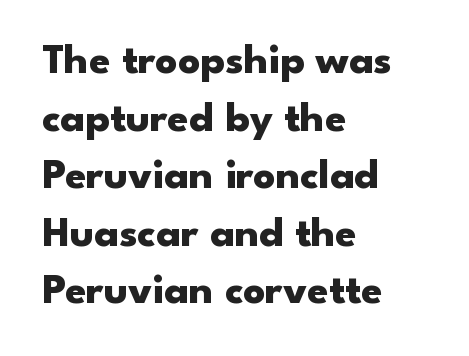
Heavy, bold letterforms. Note the varied advance widths — an 'i' is clearly narrower than an 'm'. These lines were composed using upright roman letters. The horizontal fit of the characters is conventional and even. Left-aligned paragraph, ragged on the right.
